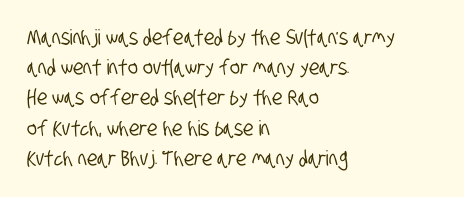
Q: Is the text underlined? A: No.
Q: How is the paragraph aligned? A: Left-aligned.
Q: Is the spacing between letters normal or unusually wide? A: Normal.
Q: Is the spacing between lines tight, normal or loose? A: Normal.
